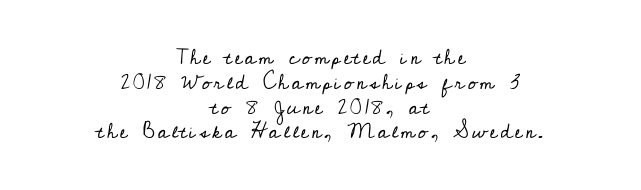
Casual observation: everything's sitting right in the middle. Underline: absent. Is the stroke heavy? The answer is a plain regular-or-lighter.
